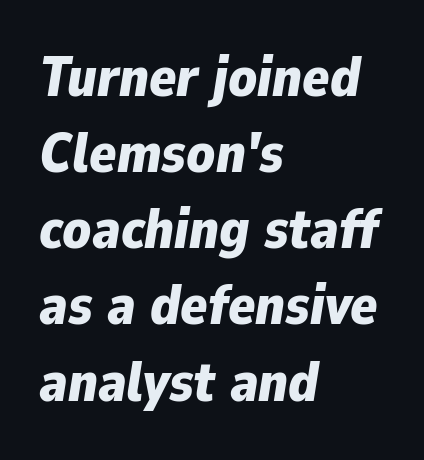
Thick stems and heavy bowls — unmistakably bold. The leading is moderate, giving the passage an even texture. Leftover space on each line is placed entirely after the last word. The passage shown is typed in a proportional face where columns would drift.
